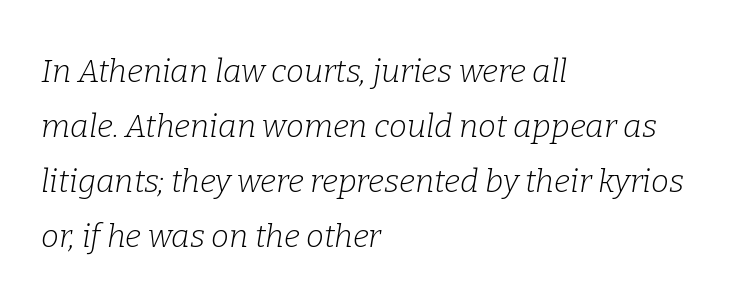
The image shows 32 px light serif type, italic (leaning right); set left-aligned, line spacing 1.72x, normal letter spacing, not underlined; low stroke contrast and a medium x-height.
